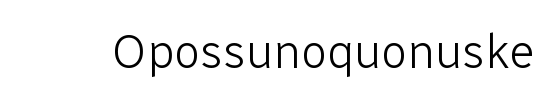
{"serif": "no", "italic": "no", "bold": "no", "weight": "light", "width": "normal", "stroke_contrast": "low", "x_height": "medium", "monospaced": "no", "underline": "no", "letter_spacing": "normal", "letter_spacing_em": 0.0, "glyph_px": 48}
